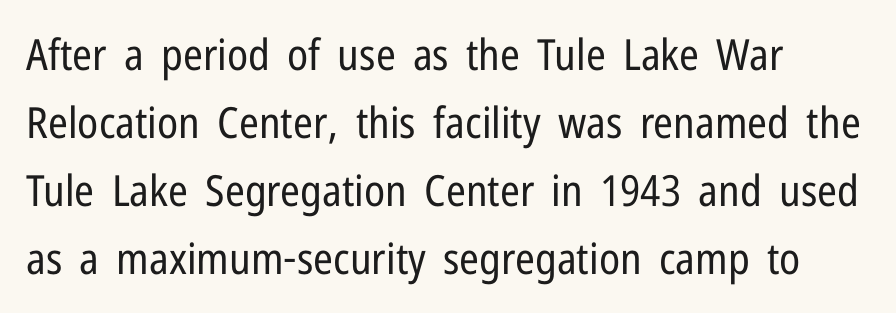
{"serif": "no", "italic": "no", "bold": "no", "weight": "regular", "width": "condensed", "stroke_contrast": "low", "x_height": "medium", "monospaced": "no", "underline": "no", "align": "left", "line_spacing": "normal", "line_spacing_ratio": 1.58, "letter_spacing": "normal", "letter_spacing_em": 0.0, "glyph_px": 43}
